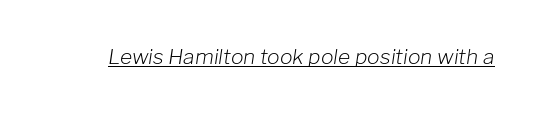
{"italic": "yes", "lean": "right", "slant_degrees": 8, "bold": "no", "underline": "yes", "letter_spacing": "normal", "letter_spacing_em": 0.0, "glyph_px": 21}
